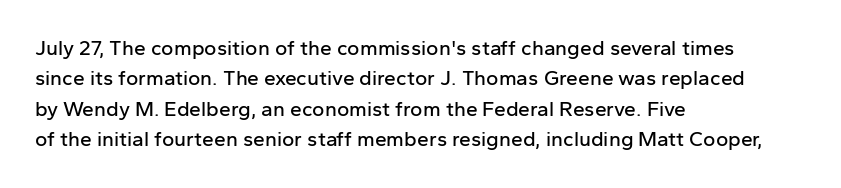
{"italic": "no", "underline": "no", "align": "left", "line_spacing": "normal", "line_spacing_ratio": 1.45, "letter_spacing": "normal", "letter_spacing_em": 0.0, "glyph_px": 21}
